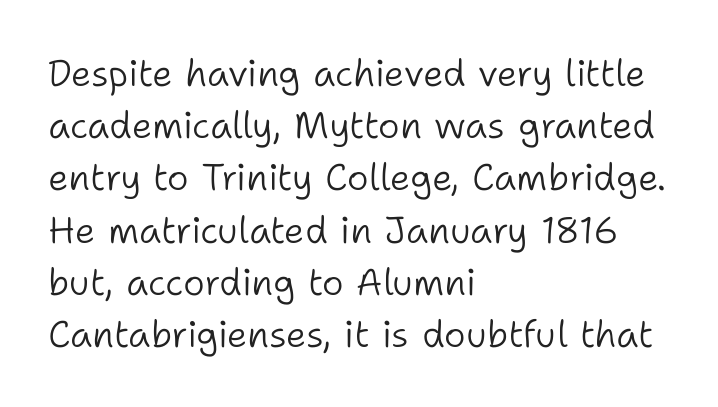
{"serif": "no", "italic": "no", "bold": "no", "weight": "light", "width": "normal", "stroke_contrast": "low", "x_height": "medium", "monospaced": "no", "underline": "no", "align": "left", "line_spacing": "normal", "line_spacing_ratio": 1.41, "letter_spacing": "normal", "letter_spacing_em": 0.0, "glyph_px": 37}
